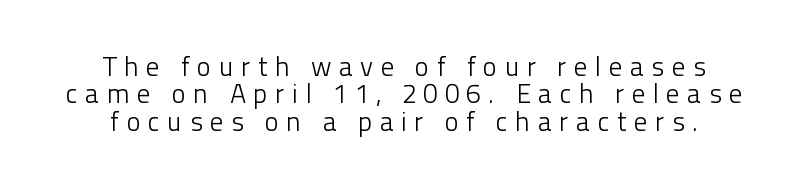
Q: Is the text bold? A: No.
Q: Is the text italic (slanted)? A: No, it is upright.
Q: Is the text underlined? A: No.
Q: Is the spacing between letters normal or unusually wide? A: Unusually wide.
Q: Is the spacing between lines tight, normal or loose? A: Tight.
